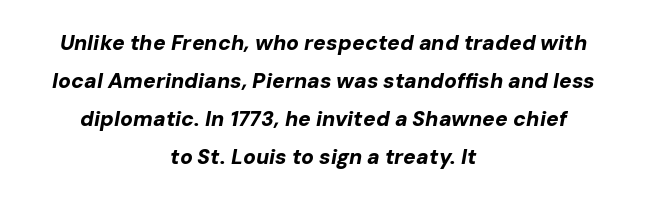
{"italic": "yes", "lean": "right", "slant_degrees": 10, "bold": "yes", "underline": "no", "align": "center", "line_spacing_ratio": 1.81, "letter_spacing": "normal", "letter_spacing_em": 0.0, "glyph_px": 21}
